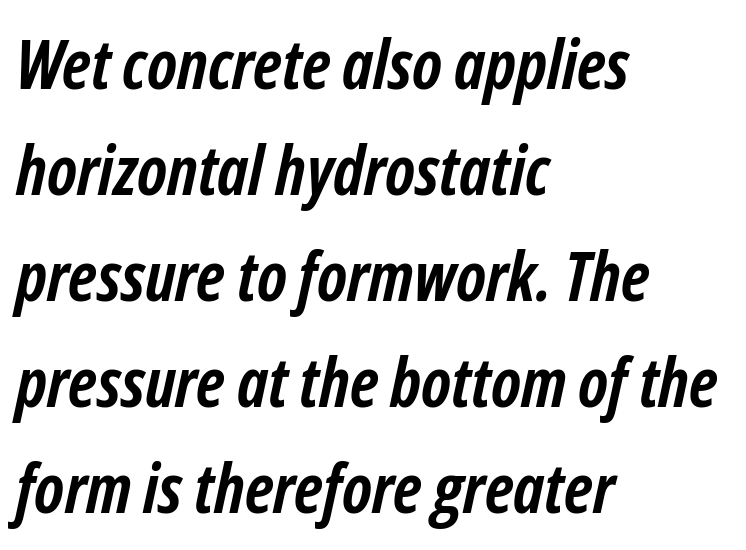
The image shows 68 px semibold, condensed type, italic (leaning right); set left-aligned, normal line spacing (1.56x), normal letter spacing, not underlined; low stroke contrast and a medium x-height.
